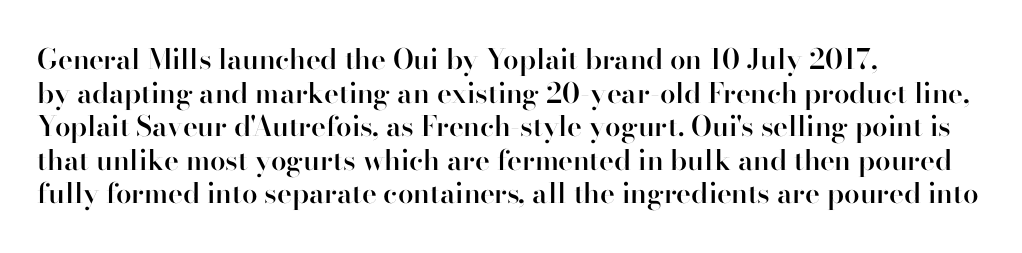
Q: Is the text bold? A: Semi-bold.
Q: Is the text italic (slanted)? A: No, it is upright.
Q: Is the typeface a serif or a sans-serif typeface? A: Sans-serif.
Q: Is the text underlined? A: No.
Q: How is the paragraph aligned? A: Left-aligned.
Q: Is the spacing between letters normal or unusually wide? A: Normal.
Q: Width (condensed, normal, or wide)? A: Normal.
Q: Stroke contrast? A: High.
Q: x-height? A: Small.
Q: Monospaced? A: No.
